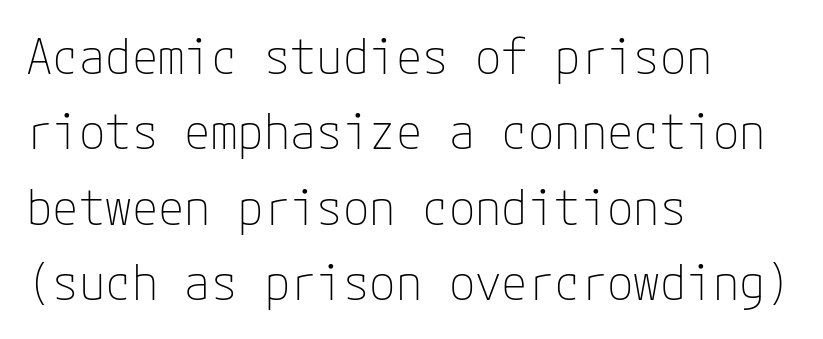
Typographically, this falls in the sans-serif category. On a weight scale, this lands at 450 or below. You can tell it's not italic because the verticals are truly vertical. This sample uses plain, unmodified letter spacing. The setting favours the left margin, as ordinary paragraphs usually do. Check the space under the baseline: it is left empty.
